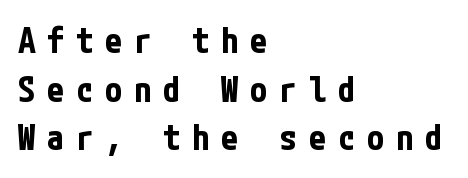
Q: Is the text bold? A: Yes.
Q: Is the text italic (slanted)? A: No, it is upright.
Q: Is the typeface a serif or a sans-serif typeface? A: Sans-serif.
Q: Is the text underlined? A: No.
Q: How is the paragraph aligned? A: Left-aligned.
Q: Is the spacing between letters normal or unusually wide? A: Unusually wide.
Q: Is the spacing between lines tight, normal or loose? A: Normal.
Q: Width (condensed, normal, or wide)? A: Condensed.
Q: Stroke contrast? A: Low.
Q: x-height? A: Medium.
